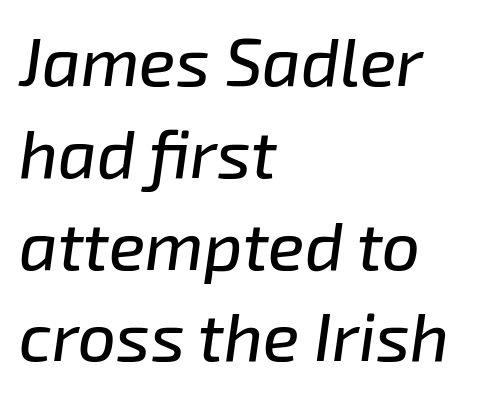
Q: Is the text italic (slanted)? A: Yes, it leans right by about 8 degrees.
Q: Is the text underlined? A: No.
Q: How is the paragraph aligned? A: Left-aligned.
Q: Is the spacing between letters normal or unusually wide? A: Normal.
Q: Is the spacing between lines tight, normal or loose? A: Normal.
Q: Width (condensed, normal, or wide)? A: Normal.
Q: Stroke contrast? A: Low.
Q: x-height? A: Medium.
Q: Monospaced? A: No.
